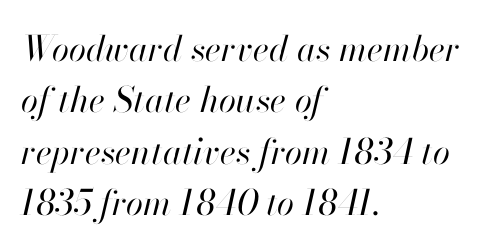
{"italic": "yes", "lean": "right", "slant_degrees": 13, "bold": "no", "weight": "regular", "width": "normal", "stroke_contrast": "high", "x_height": "small", "monospaced": "no", "underline": "no", "align": "left", "line_spacing": "normal", "line_spacing_ratio": 1.47, "letter_spacing": "normal", "letter_spacing_em": 0.0, "glyph_px": 35}
